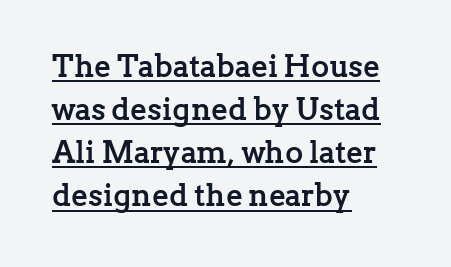
This sample has the flowing, uneven cadence of proportional lettering. If you drew a line through each stem, it would be perfectly vertical. Short note: letters normally spaced. Note: serifs present on the glyphs. Every letter is thick-stroked: bold, no question.
